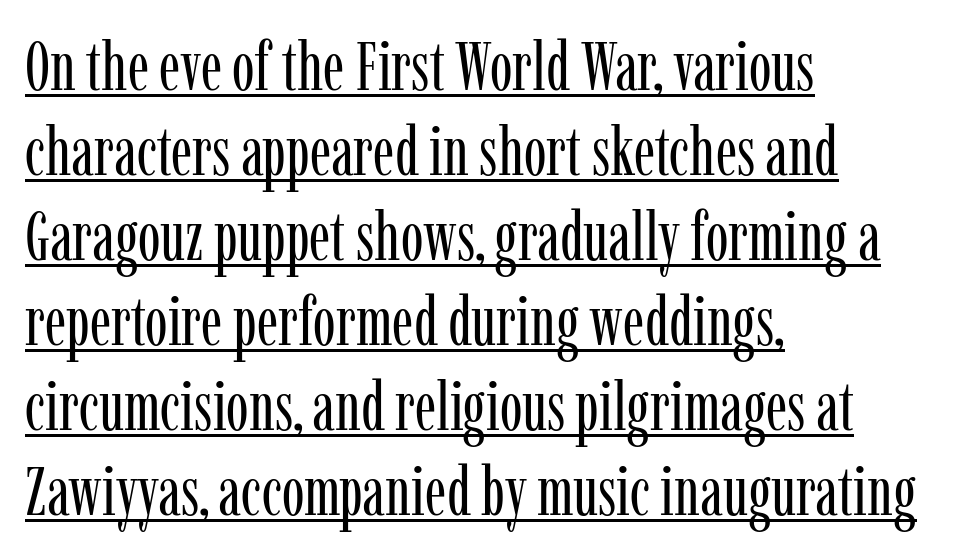
Q: Is the text bold? A: No.
Q: Is the text italic (slanted)? A: No, it is upright.
Q: Is the typeface a serif or a sans-serif typeface? A: Serif.
Q: Is the text underlined? A: Yes.
Q: How is the paragraph aligned? A: Left-aligned.
Q: Is the spacing between letters normal or unusually wide? A: Normal.
Q: Is the spacing between lines tight, normal or loose? A: Normal.
Q: Width (condensed, normal, or wide)? A: Condensed.
Q: Stroke contrast? A: Low.
Q: x-height? A: Medium.
Q: Monospaced? A: No.
